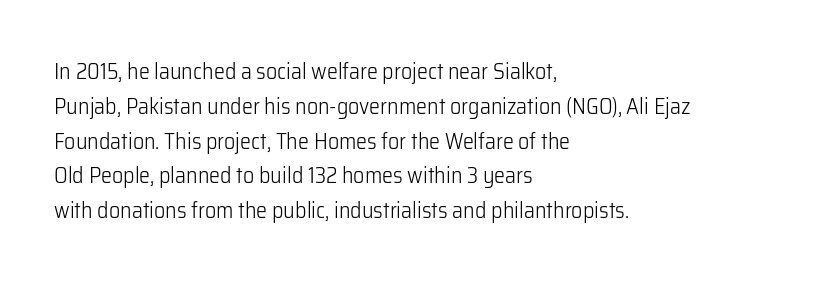
The image shows 22 px text type, upright; set left-aligned, normal line spacing (1.58x), normal letter spacing, not underlined.
